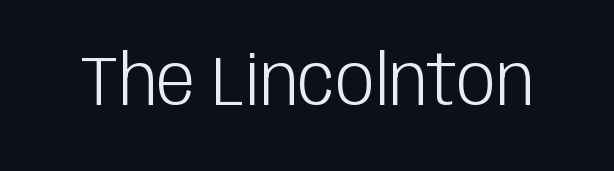
The image shows 70 px light, condensed sans-serif type, upright; set normal letter spacing, not underlined; low stroke contrast and a large x-height.
